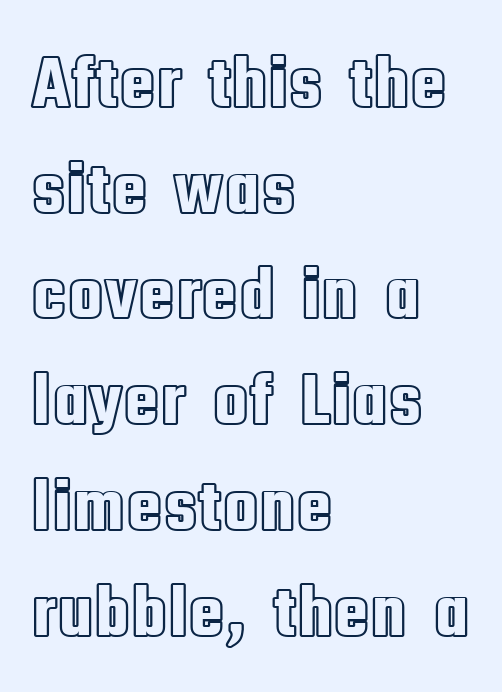
The image shows 75 px condensed type, upright; set left-aligned, normal line spacing (1.41x), normal letter spacing, not underlined; a large x-height.
